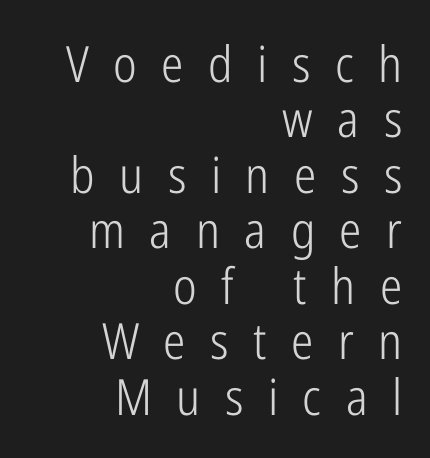
{"serif": "no", "italic": "no", "bold": "no", "weight": "light", "width": "condensed", "stroke_contrast": "low", "x_height": "medium", "monospaced": "no", "underline": "no", "align": "right", "line_spacing": "tight", "line_spacing_ratio": 1.11, "letter_spacing": "wide", "letter_spacing_em": 0.49, "glyph_px": 50}
